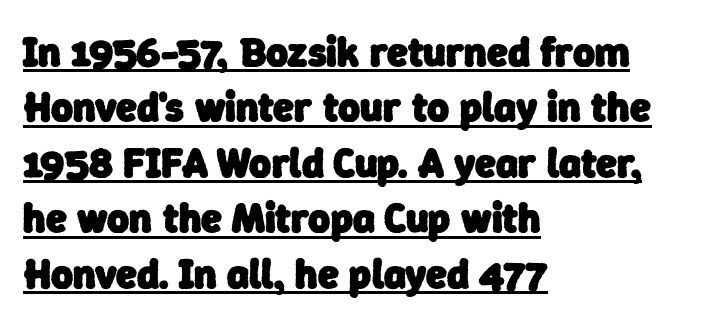
You can see a thin bar hugging the bottom of the glyphs. Horizontally, the lines are justified to the leading edge only. Emphasis by weight is at full strength: bold. The rows are spaced the way most documents space them. The passage shown is typed in a proportional face where columns would drift. No feet cap the strokes, marking this as sans-serif type.
